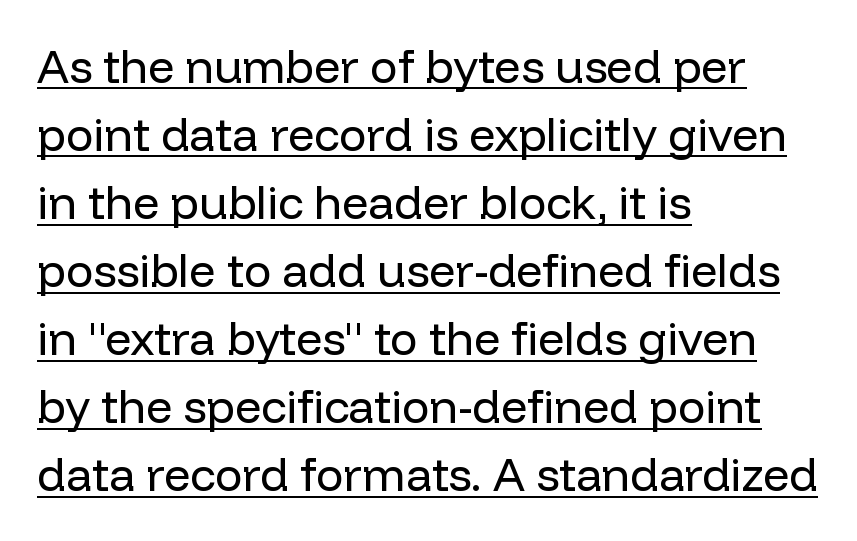
The image shows 46 px regular-weight sans-serif type, upright; set left-aligned, normal line spacing (1.48x), normal letter spacing, underlined; low stroke contrast and a medium x-height.
